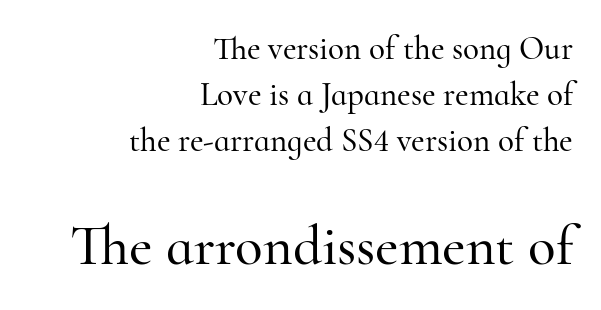
Q: Is the text italic (slanted)? A: No, it is upright.
Q: Is the typeface a serif or a sans-serif typeface? A: Serif.
Q: Is the text underlined? A: No.
Q: How is the paragraph aligned? A: Right-aligned.
Q: Is the spacing between letters normal or unusually wide? A: Normal.
Q: Is the spacing between lines tight, normal or loose? A: Normal.
Q: Which block of text is set in a larger size, the first (top) or the second (bottom)? A: The second (bottom) one.
Q: Width (condensed, normal, or wide)? A: Normal.
Q: Stroke contrast? A: High.
Q: x-height? A: Small.
Q: Monospaced? A: No.
